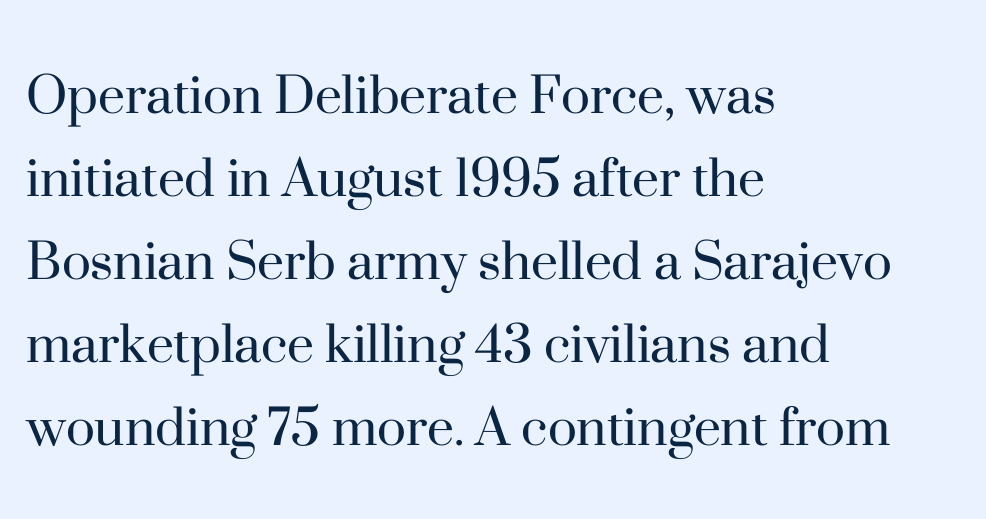
Q: Is the text bold? A: No.
Q: Is the text italic (slanted)? A: No, it is upright.
Q: Is the typeface a serif or a sans-serif typeface? A: Serif.
Q: Is the text underlined? A: No.
Q: How is the paragraph aligned? A: Left-aligned.
Q: Is the spacing between letters normal or unusually wide? A: Normal.
Q: Is the spacing between lines tight, normal or loose? A: Normal.
Q: Width (condensed, normal, or wide)? A: Normal.
Q: Stroke contrast? A: High.
Q: x-height? A: Small.
Q: Monospaced? A: No.
